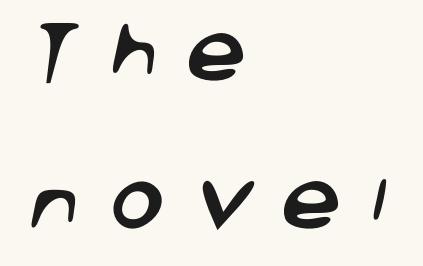
{"serif": "no", "width": "normal", "stroke_contrast": "low", "x_height": "large", "monospaced": "no", "underline": "no", "align": "left", "line_spacing": "loose", "line_spacing_ratio": 2.18, "letter_spacing": "wide", "letter_spacing_em": 0.37, "glyph_px": 68}
